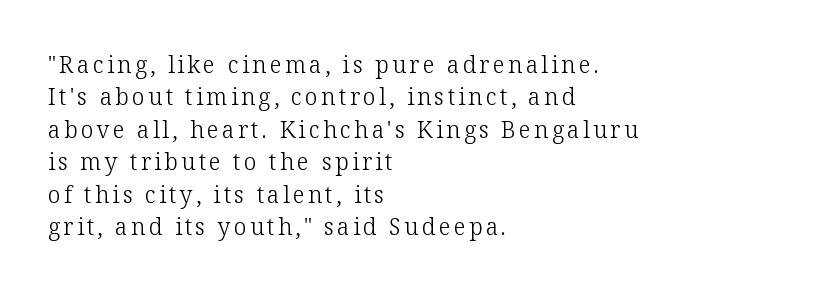
Q: Is the text bold? A: No.
Q: Is the text italic (slanted)? A: No, it is upright.
Q: Is the text underlined? A: No.
Q: How is the paragraph aligned? A: Left-aligned.
Q: Is the spacing between lines tight, normal or loose? A: Normal.
